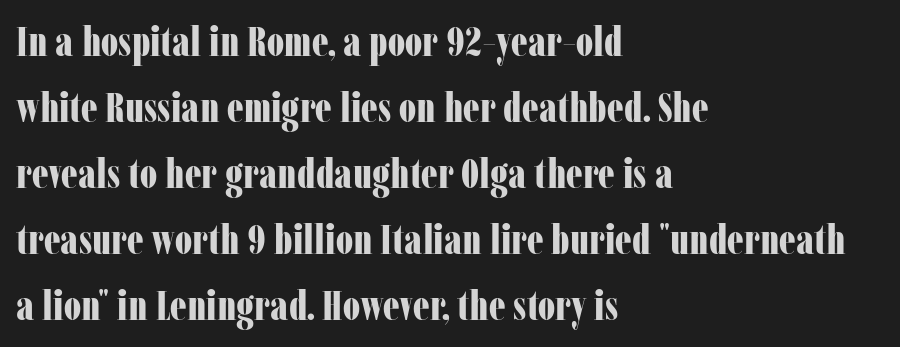
The image shows 42 px bold, condensed serif type, upright; set left-aligned, normal line spacing (1.57x), normal letter spacing, not underlined; low stroke contrast and a medium x-height.
